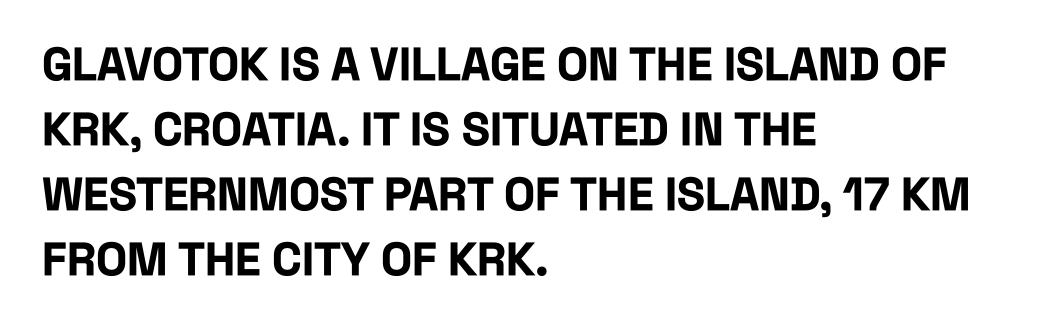
{"serif": "no", "italic": "no", "bold": "yes", "weight": "bold", "width": "condensed", "stroke_contrast": "low", "x_height": "large", "monospaced": "no", "underline": "no", "align": "left", "line_spacing": "normal", "line_spacing_ratio": 1.41, "letter_spacing": "normal", "letter_spacing_em": 0.0, "glyph_px": 46}
